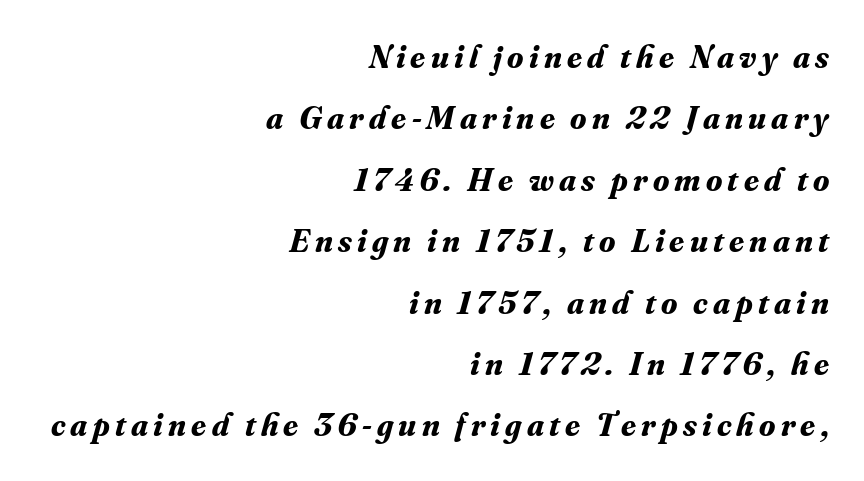
{"serif": "yes", "italic": "yes", "lean": "right", "slant_degrees": 16, "bold": "yes", "weight": "bold", "width": "normal", "stroke_contrast": "medium", "x_height": "small", "monospaced": "no", "underline": "no", "align": "right", "line_spacing_ratio": 1.86, "glyph_px": 33}
